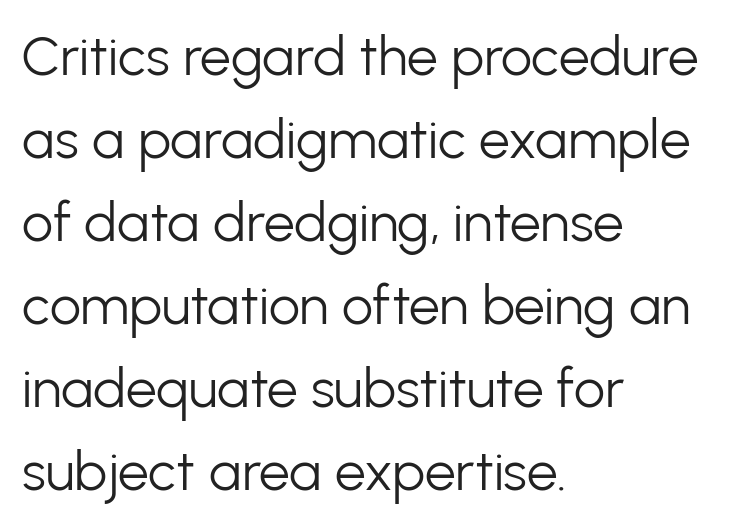
The image shows 55 px light sans-serif type, upright; set left-aligned, normal line spacing (1.51x), normal letter spacing, not underlined; low stroke contrast and a medium x-height.
